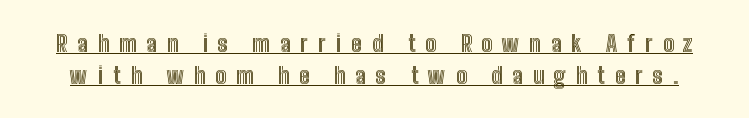
{"italic": "no", "underline": "yes", "line_spacing": "normal", "line_spacing_ratio": 1.39, "letter_spacing": "wide", "letter_spacing_em": 0.42, "glyph_px": 23}
